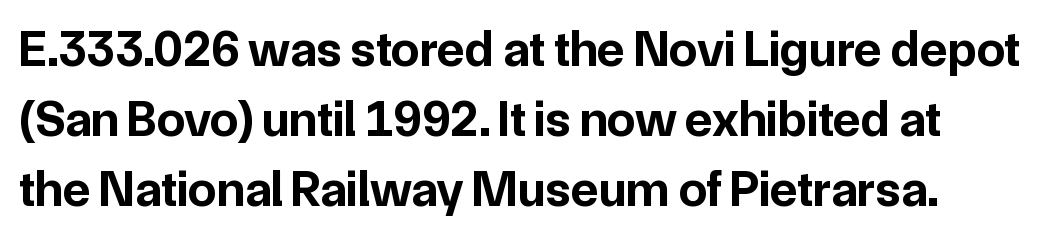
Q: Is the text bold? A: Yes.
Q: Is the text italic (slanted)? A: No, it is upright.
Q: Is the typeface a serif or a sans-serif typeface? A: Sans-serif.
Q: Is the text underlined? A: No.
Q: Is the spacing between letters normal or unusually wide? A: Normal.
Q: Is the spacing between lines tight, normal or loose? A: Normal.
Q: Width (condensed, normal, or wide)? A: Normal.
Q: Stroke contrast? A: Low.
Q: x-height? A: Medium.
Q: Monospaced? A: No.
